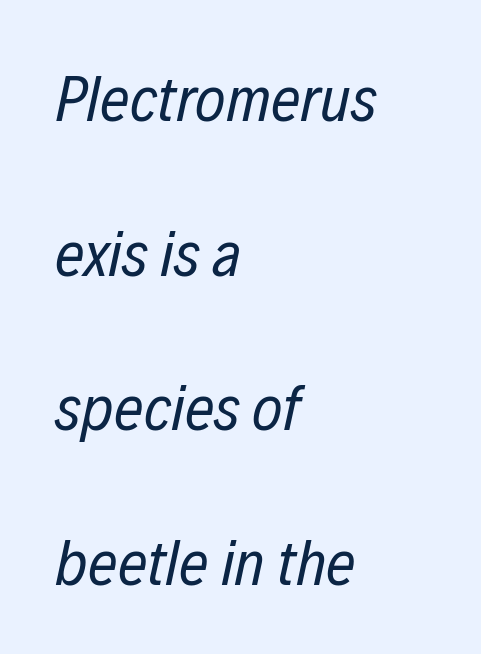
{"italic": "yes", "lean": "right", "slant_degrees": 12, "bold": "no", "weight": "regular", "width": "condensed", "stroke_contrast": "low", "x_height": "medium", "monospaced": "no", "underline": "no", "align": "left", "line_spacing": "loose", "line_spacing_ratio": 2.38, "letter_spacing": "normal", "letter_spacing_em": 0.0, "glyph_px": 65}
